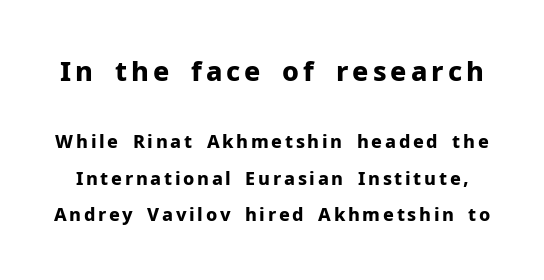
The image shows 27 px bold type, upright; set loose line spacing (2.03x), not underlined; the first (top) block is 1.5x larger.
